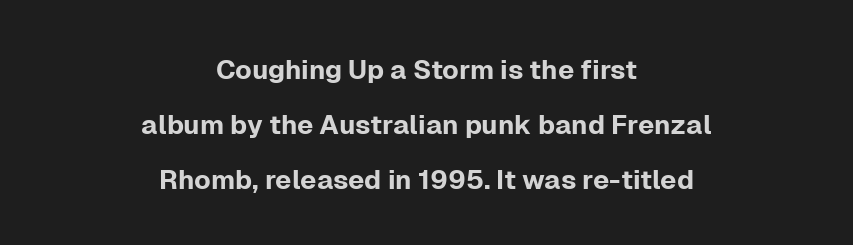
{"italic": "no", "underline": "no", "align": "center", "line_spacing": "loose", "line_spacing_ratio": 2.03, "letter_spacing": "normal", "letter_spacing_em": 0.0, "glyph_px": 27}
